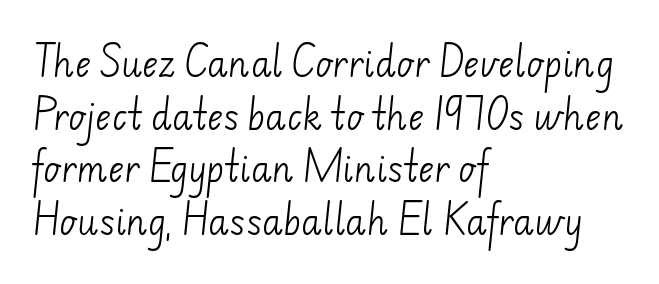
{"serif": "no", "bold": "no", "weight": "light", "width": "normal", "stroke_contrast": "low", "x_height": "small", "monospaced": "no", "underline": "no", "align": "left", "line_spacing": "normal", "line_spacing_ratio": 1.55, "letter_spacing": "normal", "letter_spacing_em": 0.0, "glyph_px": 34}
